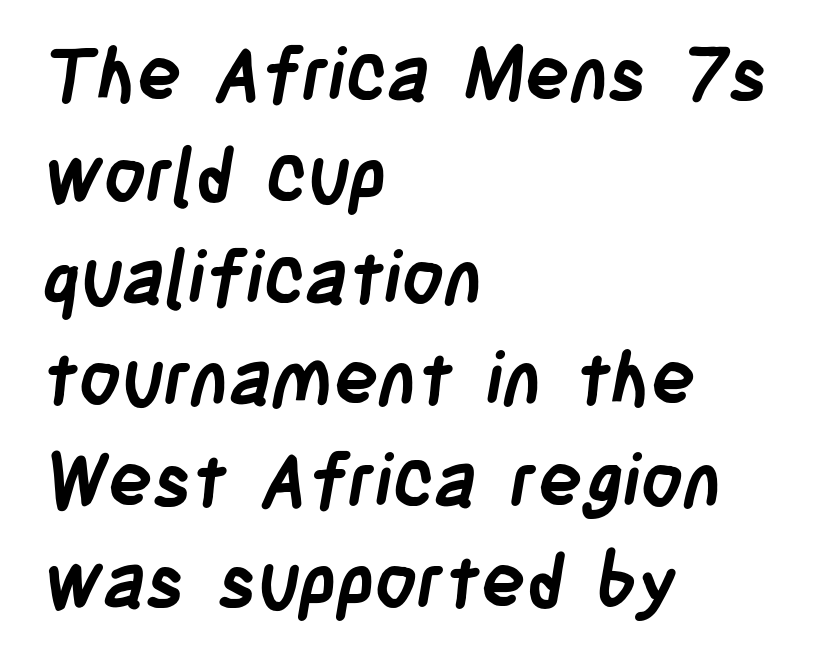
The image shows 74 px semibold, condensed sans-serif type; set left-aligned, normal line spacing (1.37x), normal letter spacing, not underlined; low stroke contrast and a large x-height.
